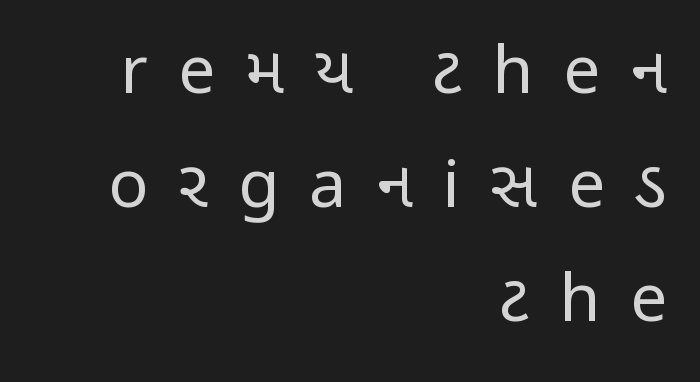
{"serif": "no", "italic": "no", "bold": "no", "weight": "regular", "width": "condensed", "stroke_contrast": "low", "x_height": "medium", "monospaced": "no", "underline": "no", "align": "right", "line_spacing_ratio": 1.73, "letter_spacing": "wide", "letter_spacing_em": 0.46, "glyph_px": 66}
